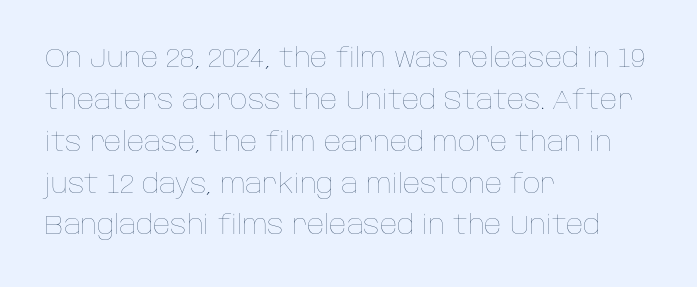
Anything drawn beneath the words? Only blank space. Each word holds together tightly as a unit, with standard inter-letter gaps. Each stroke keeps to a modest, everyday thickness or less. Normally led — the rows are evenly, conventionally spaced. In CSS terms this would be text-align: left. Does the lettering tilt? It doesn't — this is upright.
